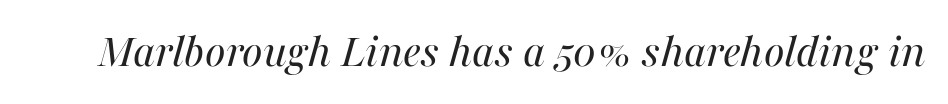
Standard letterfit; no display-style spreading of the glyphs. Every character sits at an angle, as italics do. Do the characters align in a grid? No, the font is proportional. No letter is thick-stroked: the sample isn't bold. Lines of text with bare space underneath.
